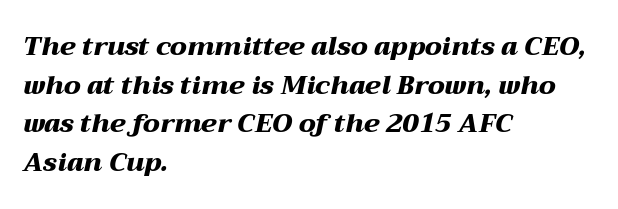
Q: Is the text bold? A: Yes.
Q: Is the text italic (slanted)? A: Yes, it leans right by about 12 degrees.
Q: Is the text underlined? A: No.
Q: How is the paragraph aligned? A: Left-aligned.
Q: Is the spacing between letters normal or unusually wide? A: Normal.
Q: Is the spacing between lines tight, normal or loose? A: Normal.
